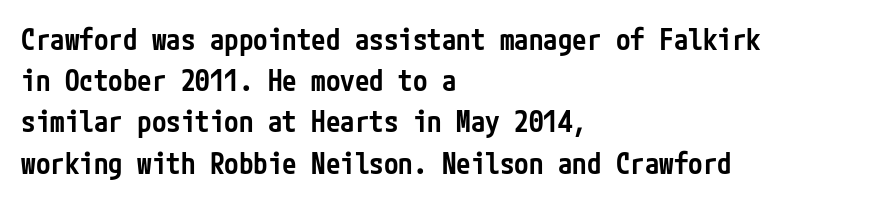
{"serif": "no", "italic": "no", "bold": "semi", "weight": "semibold", "width": "condensed", "stroke_contrast": "low", "x_height": "medium", "underline": "no", "align": "left", "line_spacing": "normal", "line_spacing_ratio": 1.42, "letter_spacing": "normal", "letter_spacing_em": 0.0, "glyph_px": 29}
